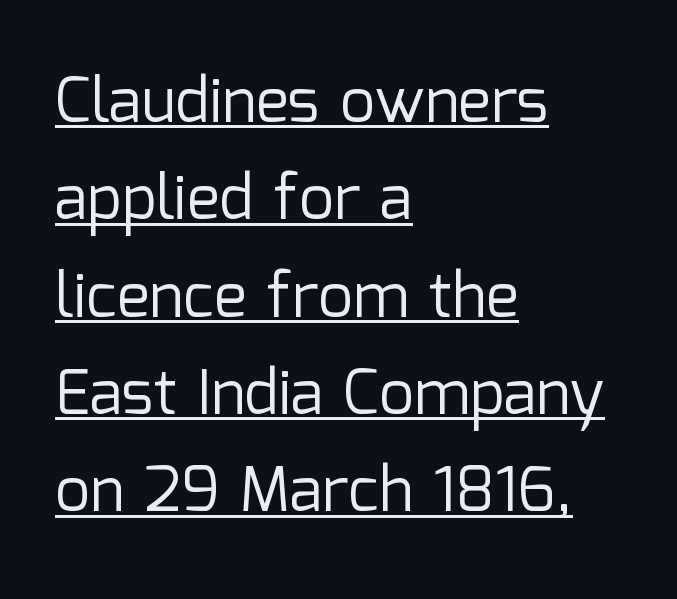
Q: Is the text bold? A: No.
Q: Is the text italic (slanted)? A: No, it is upright.
Q: Is the typeface a serif or a sans-serif typeface? A: Sans-serif.
Q: Is the text underlined? A: Yes.
Q: How is the paragraph aligned? A: Left-aligned.
Q: Is the spacing between letters normal or unusually wide? A: Normal.
Q: Is the spacing between lines tight, normal or loose? A: Normal.
Q: Width (condensed, normal, or wide)? A: Normal.
Q: Stroke contrast? A: Low.
Q: x-height? A: Medium.
Q: Monospaced? A: No.
